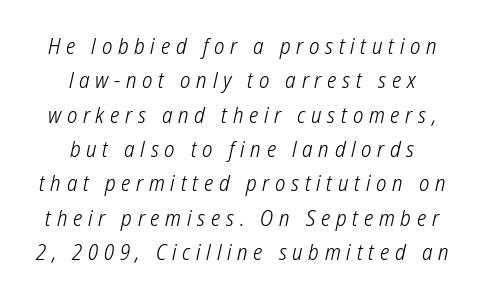
Q: Is the text bold? A: No.
Q: Is the text underlined? A: No.
Q: How is the paragraph aligned? A: Centered.
Q: Is the spacing between letters normal or unusually wide? A: Unusually wide.
Q: Is the spacing between lines tight, normal or loose? A: Normal.
